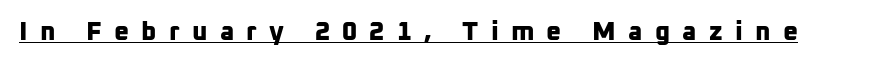
The image shows 26 px bold type; set unusually wide letter spacing (+0.47 em), underlined.
